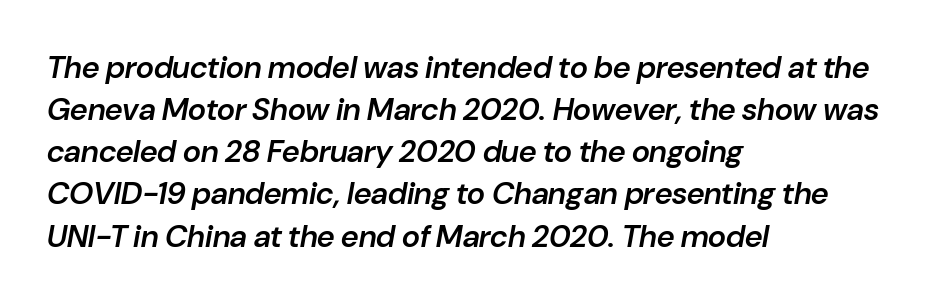
Do the characters align in a grid? No, the font is proportional. The rendering applies a slant to the glyphs. The space directly below the letters is spotless. Is the letter spacing exaggerated? No — it looks like the ordinary default. In terms of leading, this rendering sits right in the middle. The setting favours the left margin, as ordinary paragraphs usually do.
